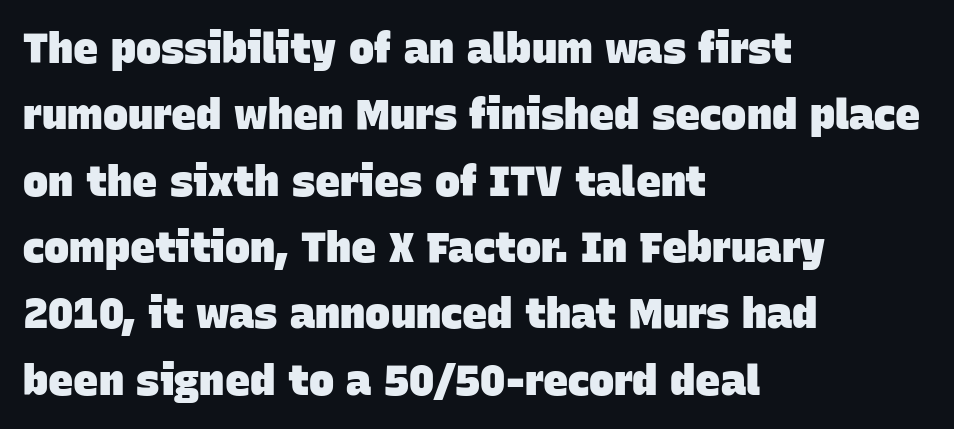
The specimen omits any rule beneath the text block's lines. Stroke thickness is high; the sample reads as a true bold. This block has exactly the height ordinary leading produces. Are there feet on the stems? There aren't — it's a sans.
